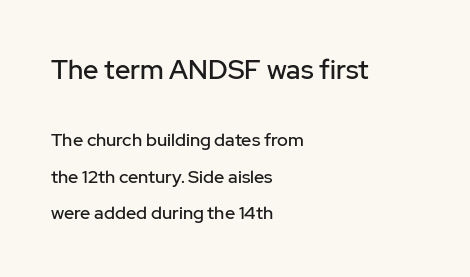
{"italic": "no", "underline": "no", "align": "left", "line_spacing": "loose", "line_spacing_ratio": 2.03, "letter_spacing": "normal", "letter_spacing_em": 0.0, "larger_block": "first", "size_ratio": 1.5, "glyph_px": 27}
